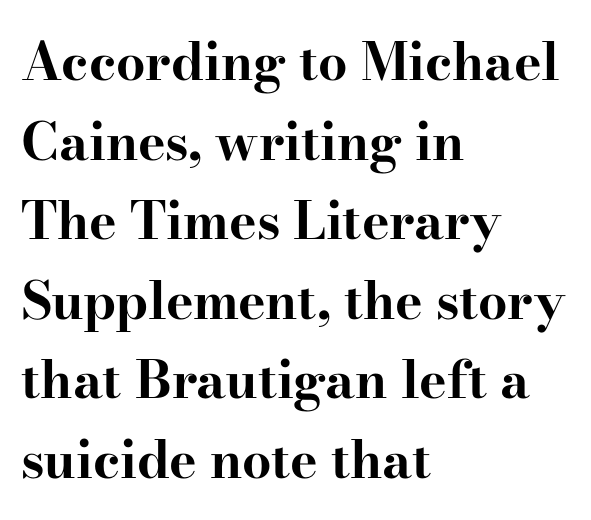
Style check: upright. The face used here is seriffed, in the tradition of book romans. The tracking reads as untouched default to a designer's eye. One glance says typical: line gaps are just what's usual. The words here are not underlined. Is the block centered? No — it sits flush against the left margin.
